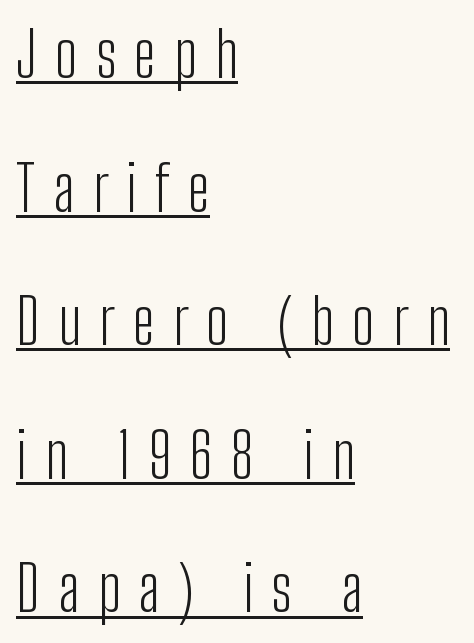
The image shows 63 px light, condensed sans-serif type, upright; set left-aligned, loose line spacing (2.12x), unusually wide letter spacing (+0.29 em), underlined; low stroke contrast and a medium x-height.
